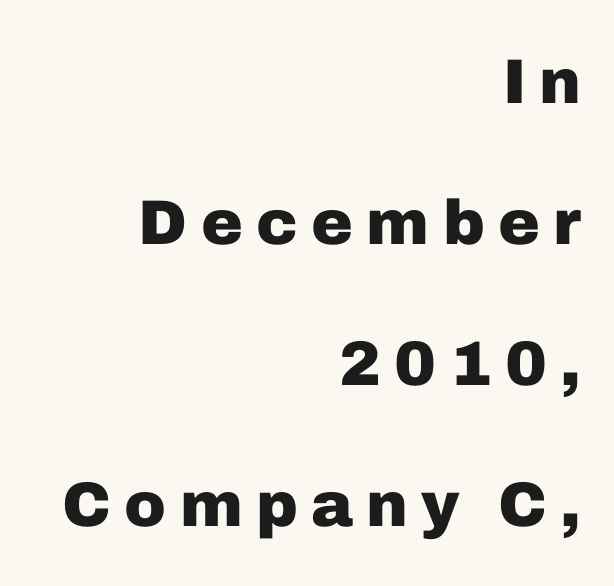
The image shows 63 px heavy sans-serif type, upright; set right-aligned, loose line spacing (2.24x), unusually wide letter spacing (+0.21 em), not underlined; low stroke contrast and a medium x-height.
